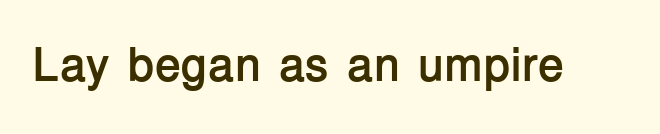
Look at the stroke-to-counter ratio: heavy, a bold. Rendered with straight, roman letterforms. Default kerning and tracking; the words read as compact shapes. Quick note: underline off.
